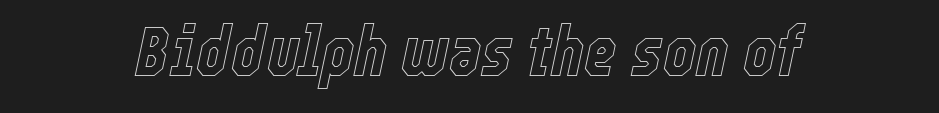
The image shows 70 px condensed type, italic (leaning right); set centered, normal letter spacing, not underlined; a medium x-height.
